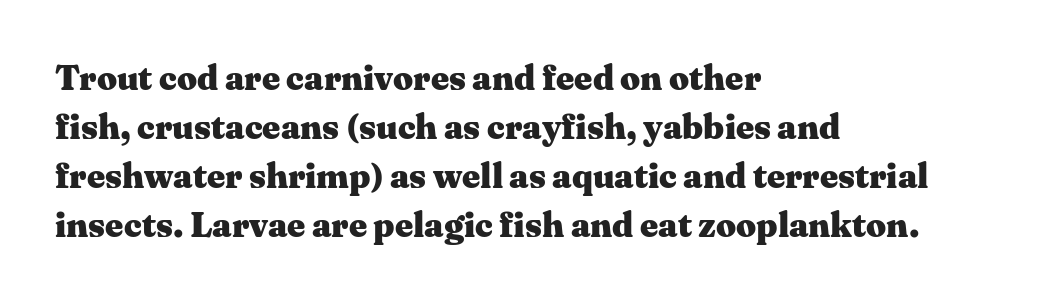
Q: Is the text bold? A: Yes.
Q: Is the text italic (slanted)? A: No, it is upright.
Q: Is the typeface a serif or a sans-serif typeface? A: Serif.
Q: Is the text underlined? A: No.
Q: How is the paragraph aligned? A: Left-aligned.
Q: Is the spacing between letters normal or unusually wide? A: Normal.
Q: Is the spacing between lines tight, normal or loose? A: Normal.
Q: Width (condensed, normal, or wide)? A: Wide.
Q: Stroke contrast? A: Medium.
Q: x-height? A: Medium.
Q: Monospaced? A: No.
